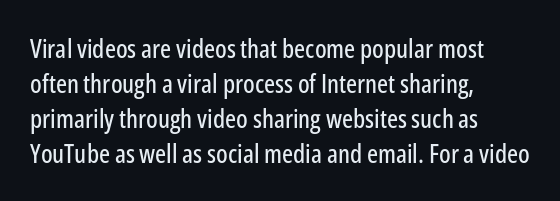
{"italic": "no", "underline": "no", "align": "left", "line_spacing": "normal", "line_spacing_ratio": 1.34, "letter_spacing": "normal", "letter_spacing_em": 0.0, "glyph_px": 26}
